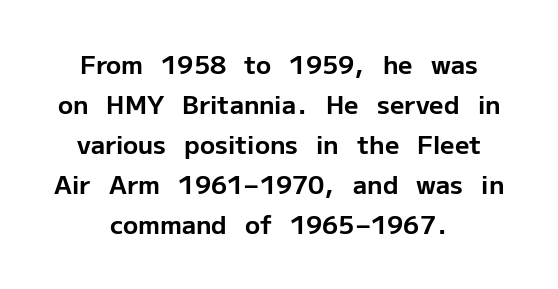
{"italic": "no", "bold": "yes", "underline": "no", "align": "center", "line_spacing": "normal", "line_spacing_ratio": 1.6, "letter_spacing": "normal", "letter_spacing_em": 0.0, "glyph_px": 25}
